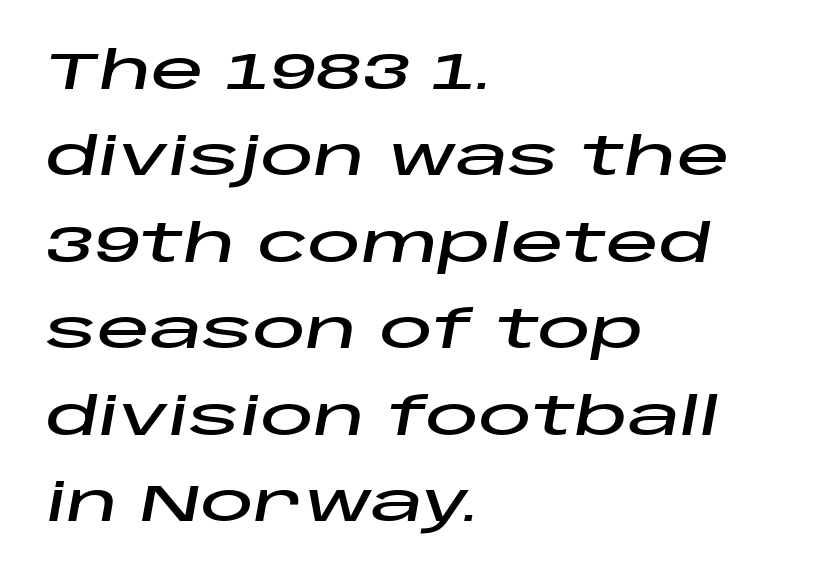
The foot of each line stays bare and open. Leading: standard. Casual observation: everything's shoved over to the left. Does extra space separate the letters? No, they use regular spacing. Does the lettering tilt? It does — this is italic.
